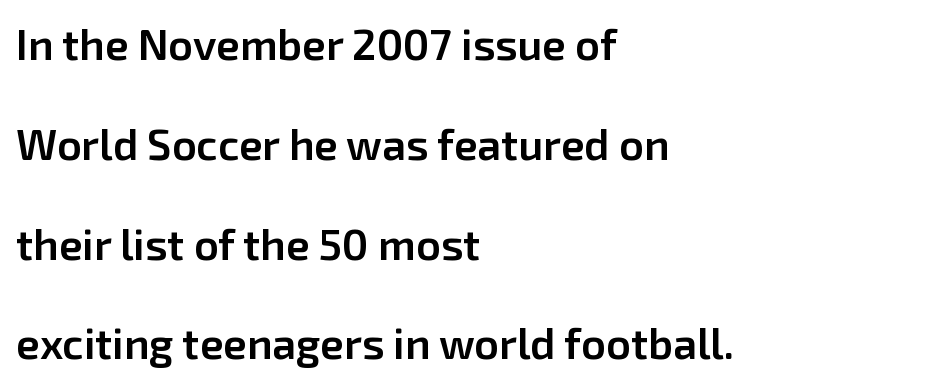
Each row of text sits above clean, open space. In terms of weight, the rendering is demibold, just under bold. Proportional: the letters do not fall into vertical columns. The letterforms sit shoulder to shoulder at normal distance. The lines are quadded left.
